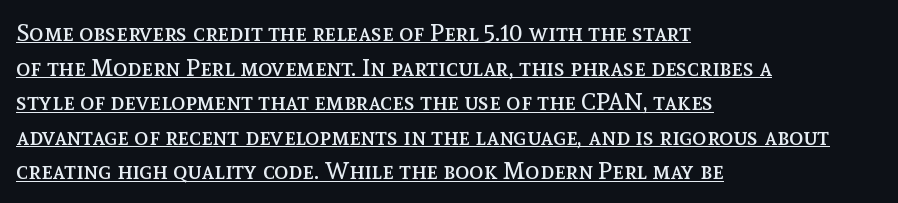
Does the leading feel generous? No, just average. This sample uses plain, unmodified letter spacing. The cut favours lightness, reaching ordinary text weight at its darkest. Line beginnings align vertically; line endings do not. Posture: upright roman.
